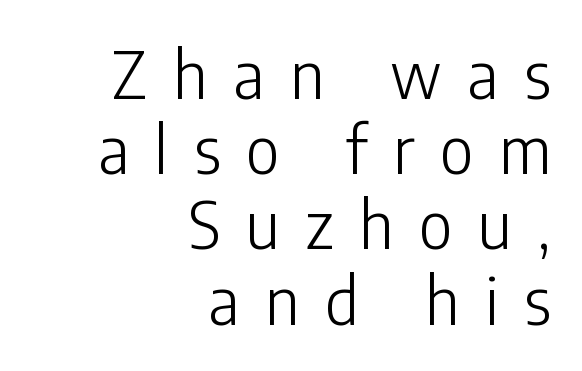
The image shows 66 px light, condensed sans-serif type, upright; set right-aligned, tight line spacing (1.14x), unusually wide letter spacing (+0.39 em), not underlined; low stroke contrast and a medium x-height.
